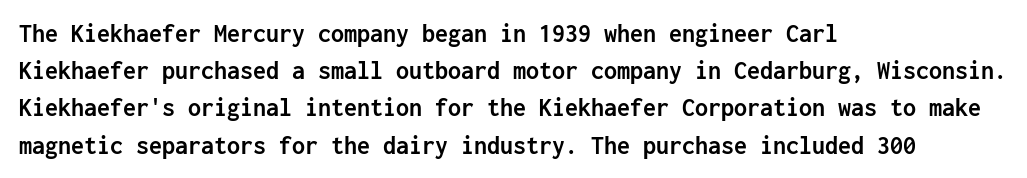
Q: Is the text bold? A: Yes.
Q: Is the text italic (slanted)? A: No, it is upright.
Q: Is the text underlined? A: No.
Q: How is the paragraph aligned? A: Left-aligned.
Q: Is the spacing between letters normal or unusually wide? A: Normal.
Q: Is the spacing between lines tight, normal or loose? A: Normal.
